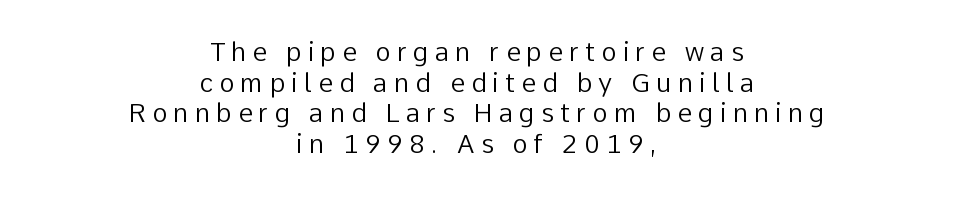
Anything drawn beneath the words? Only blank space. Words appear elongated and porous because spacing is wide. The rendering positions every line midway between the sides. The characters are drawn with everyday or finer stroke widths.
